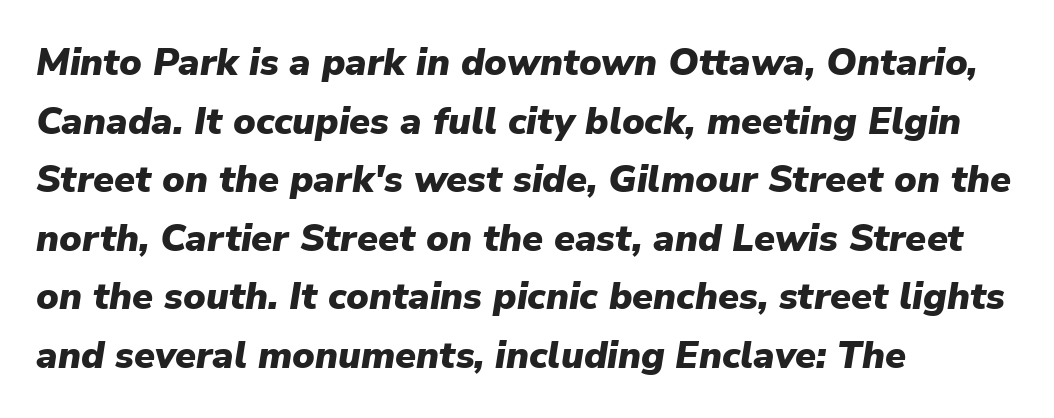
The image shows 38 px heavy type, italic (leaning right); set left-aligned, normal line spacing (1.54x), normal letter spacing, not underlined; low stroke contrast and a medium x-height.
